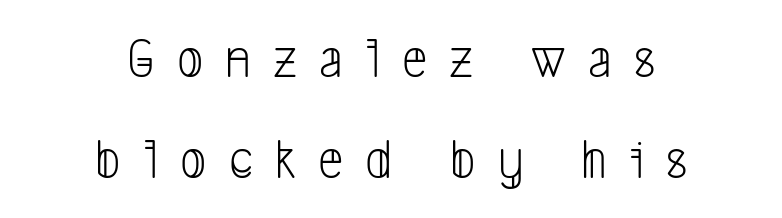
Someone cranked the tracking dial way up on this one. Note the varied advance widths — an 'i' is clearly narrower than an 'm'. The cut favours lightness, reaching ordinary text weight at its darkest. This rendering employs a face without finishing strokes, i.e., a sans-serif.
